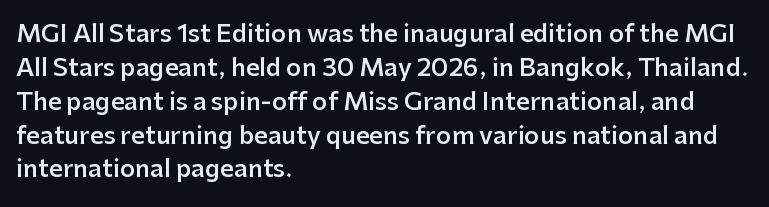
The image shows 24 px text type, upright; set left-aligned, normal line spacing (1.41x), normal letter spacing, not underlined.
